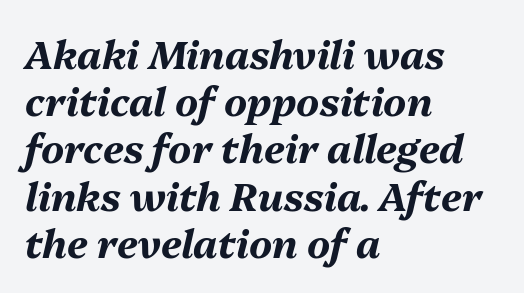
Q: Is the text bold? A: Yes.
Q: Is the text italic (slanted)? A: Yes, it leans right by about 13 degrees.
Q: Is the text underlined? A: No.
Q: How is the paragraph aligned? A: Left-aligned.
Q: Is the spacing between letters normal or unusually wide? A: Normal.
Q: Width (condensed, normal, or wide)? A: Normal.
Q: Stroke contrast? A: Medium.
Q: x-height? A: Medium.
Q: Monospaced? A: No.
